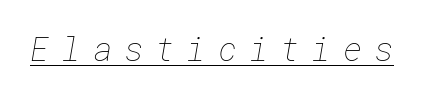
Q: Is the text bold? A: No.
Q: Is the text underlined? A: Yes.
Q: Is the spacing between letters normal or unusually wide? A: Unusually wide.
Q: Width (condensed, normal, or wide)? A: Normal.
Q: Stroke contrast? A: Low.
Q: x-height? A: Medium.
